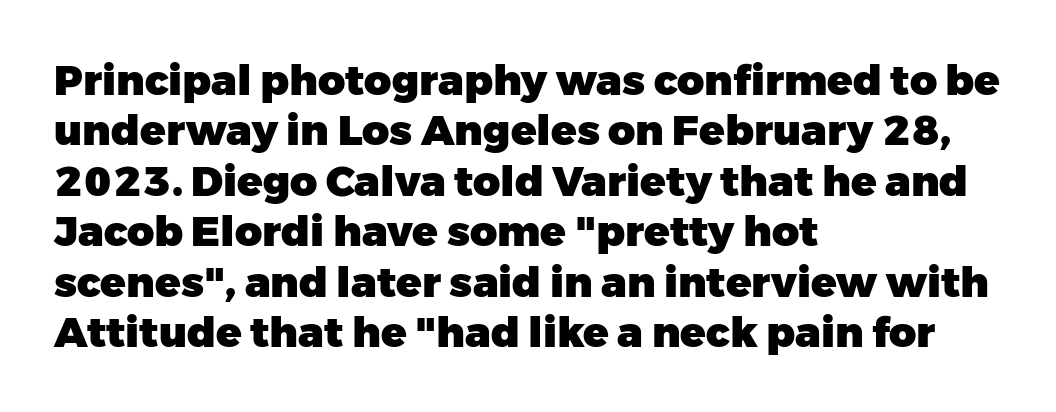
A dark, heavy texture on the line: the type is bold. Anything drawn beneath the words? Only blank space. You could not count columns in this text — the font is proportionally spaced. Between one letter and the next there's only the usual sliver of space.
